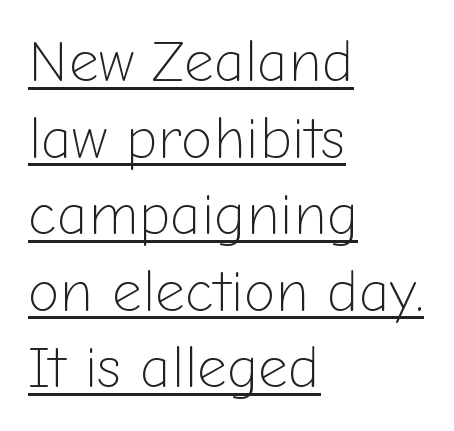
Q: Is the text bold? A: No.
Q: Is the text italic (slanted)? A: No, it is upright.
Q: Is the typeface a serif or a sans-serif typeface? A: Sans-serif.
Q: Is the text underlined? A: Yes.
Q: How is the paragraph aligned? A: Left-aligned.
Q: Is the spacing between letters normal or unusually wide? A: Normal.
Q: Is the spacing between lines tight, normal or loose? A: Normal.
Q: Width (condensed, normal, or wide)? A: Normal.
Q: Stroke contrast? A: Low.
Q: x-height? A: Medium.
Q: Monospaced? A: No.
